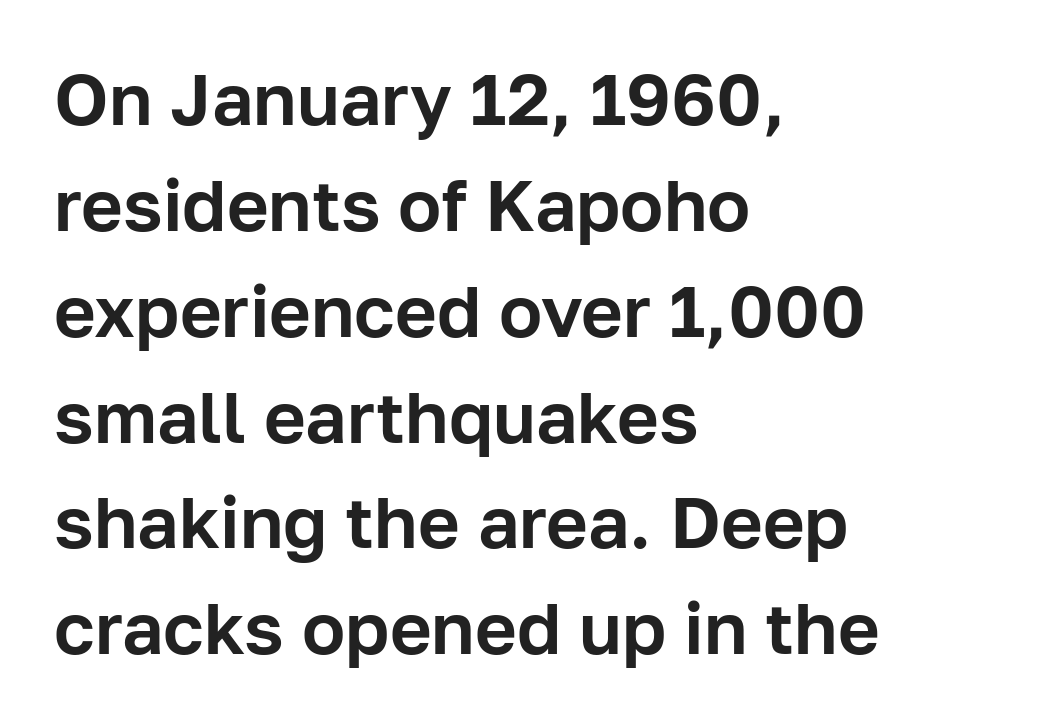
Q: Is the text italic (slanted)? A: No, it is upright.
Q: Is the typeface a serif or a sans-serif typeface? A: Sans-serif.
Q: Is the text underlined? A: No.
Q: How is the paragraph aligned? A: Left-aligned.
Q: Is the spacing between letters normal or unusually wide? A: Normal.
Q: Is the spacing between lines tight, normal or loose? A: Normal.
Q: Width (condensed, normal, or wide)? A: Normal.
Q: Stroke contrast? A: Low.
Q: x-height? A: Medium.
Q: Monospaced? A: No.
